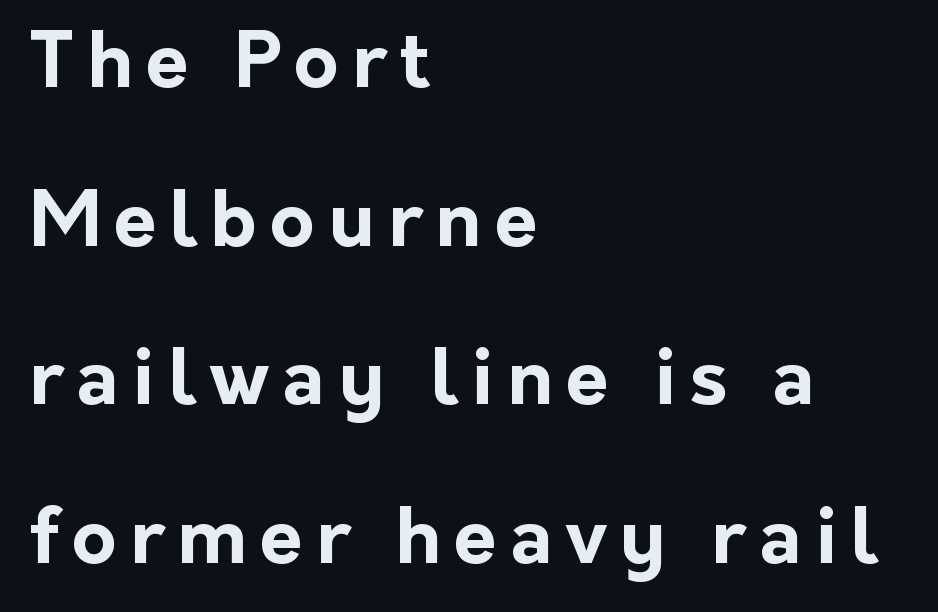
The rendering uses natural spacing where letterforms have individual widths. Left-aligned paragraph, ragged on the right. Its strokes are broad and dark, the hallmark of bold type. Nobody drew a line under any word here.
